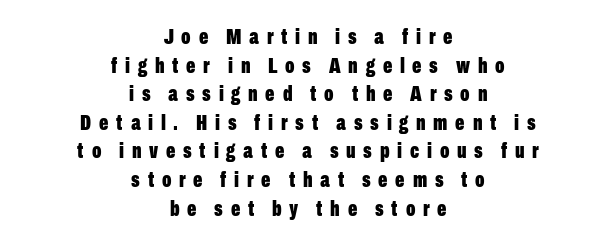
Q: Is the text bold? A: Yes.
Q: Is the text italic (slanted)? A: No, it is upright.
Q: Is the text underlined? A: No.
Q: How is the paragraph aligned? A: Centered.
Q: Is the spacing between letters normal or unusually wide? A: Unusually wide.
Q: Is the spacing between lines tight, normal or loose? A: Normal.
